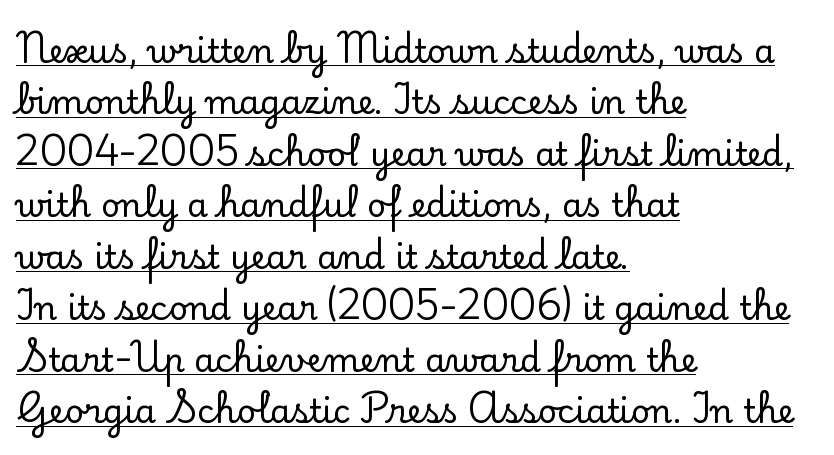
The image shows 33 px serif type, upright; set left-aligned, normal line spacing (1.56x), normal letter spacing, underlined; low stroke contrast and a small x-height.
